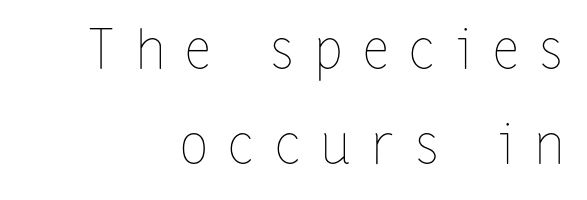
The image shows 55 px thin, condensed type, upright; set right-aligned, line spacing 1.72x, unusually wide letter spacing (+0.41 em), not underlined; low stroke contrast and a medium x-height.
